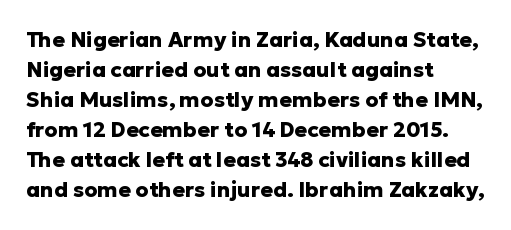
Q: Is the text bold? A: Yes.
Q: Is the text italic (slanted)? A: No, it is upright.
Q: Is the text underlined? A: No.
Q: How is the paragraph aligned? A: Left-aligned.
Q: Is the spacing between letters normal or unusually wide? A: Normal.
Q: Is the spacing between lines tight, normal or loose? A: Normal.
